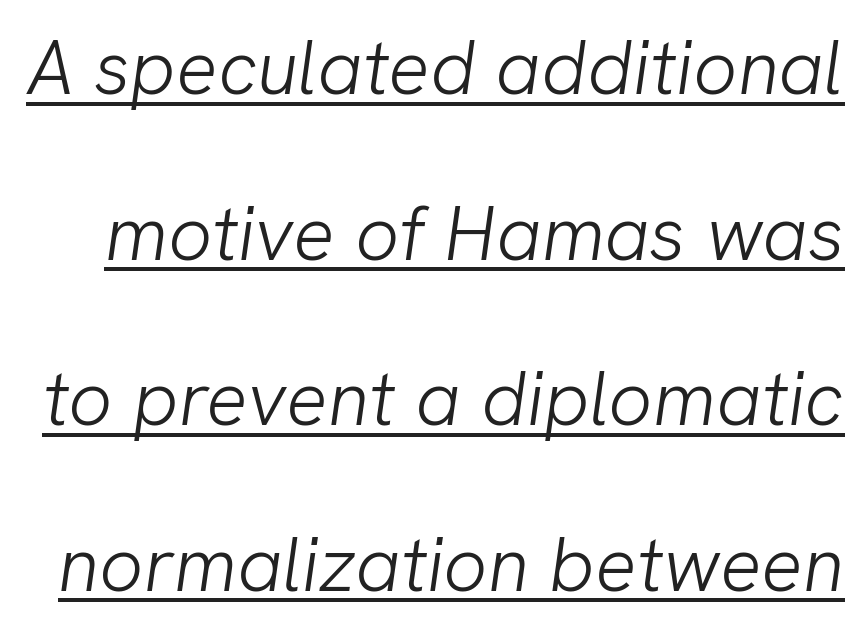
Looks like regular typesetting: each glyph gets only the width it needs. Vertically, the passage feels expansive, rows floating well apart. This rendering employs a face without finishing strokes, i.e., a sans-serif. The glyphs are accompanied by a horizontal stroke just below them.
